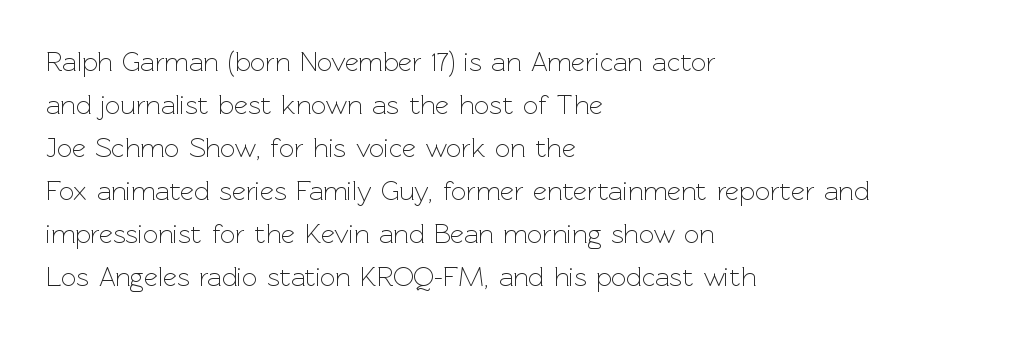
{"italic": "no", "bold": "no", "underline": "no", "align": "left", "line_spacing": "normal", "line_spacing_ratio": 1.59, "letter_spacing": "normal", "letter_spacing_em": 0.0, "glyph_px": 27}
